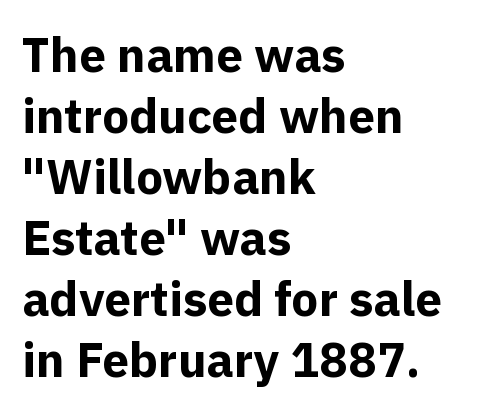
The image shows 48 px bold sans-serif type, upright; set left-aligned, normal line spacing (1.27x), normal letter spacing, not underlined; a medium x-height.
